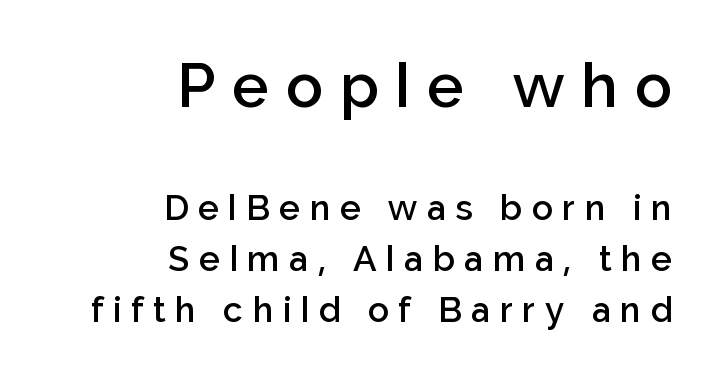
This sample is right-justified, so line beginnings fall wherever the words allow. Size hierarchy here favors the leading block over the trailing one. Italic? Not at all — the glyphs are vertical. Anything drawn beneath the words? Only blank space. The rendering uses a semibold face; strokes are thickened but not to full bold. Here the glyphs are tracked loosely, breaking word shapes into spaced letters.
